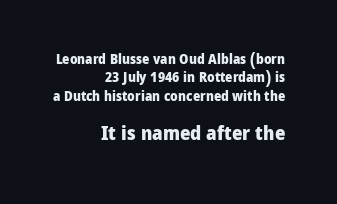
The rendering enlarges the type as you move from the upper chunk to the lower. The lines are quadded right. Horizontal bands of white between lines are of average thickness. The specimen omits any rule beneath the text block's lines. The typesetting leans heavy: a genuine bold.
